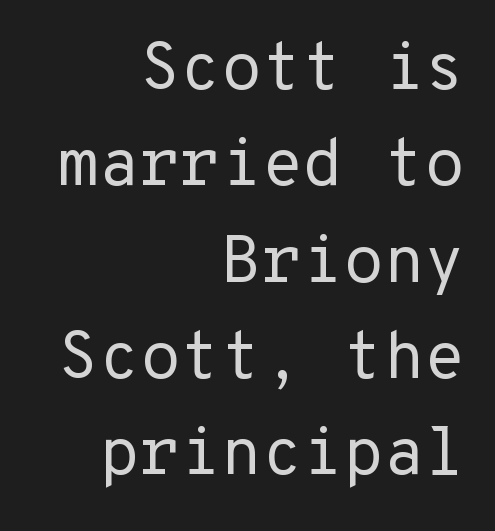
{"serif": "no", "italic": "no", "bold": "no", "weight": "regular", "width": "normal", "stroke_contrast": "low", "x_height": "medium", "underline": "no", "align": "right", "line_spacing": "normal", "line_spacing_ratio": 1.46, "letter_spacing": "normal", "letter_spacing_em": 0.0, "glyph_px": 66}
